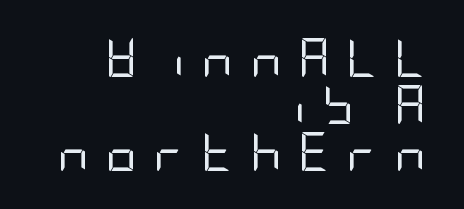
Does the lettering tilt? It doesn't — this is upright. You could only call the tracking loose — the letters float apart. Teacher's note: observe the even right margin — that is flush-right alignment. This sample uses a sans-serif face. The strokes are not fattened; the text isn't bold. Descenders are the only things crossing below the line.
